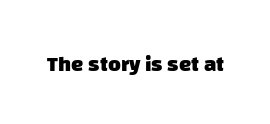
Does extra space separate the letters? No, they use regular spacing. Quick note: underline off. This is heavy type, rendered in bold.
